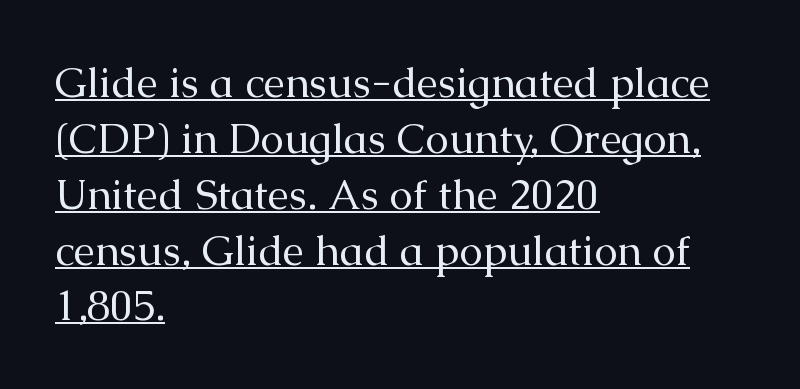
The image shows 42 px regular-weight serif type, upright; set left-aligned, normal line spacing (1.33x), normal letter spacing, underlined; medium stroke contrast and a medium x-height.
